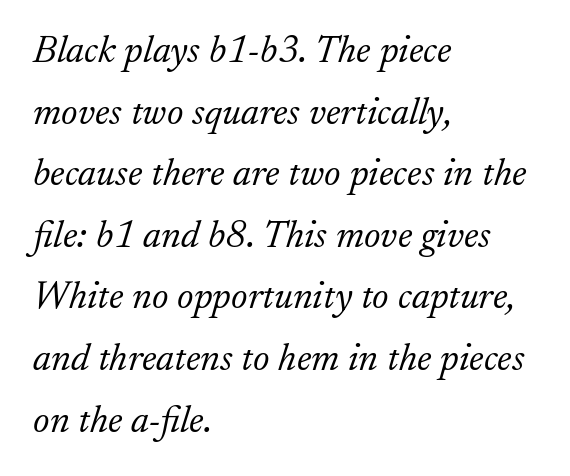
The image shows 39 px light serif type, italic (leaning right); set left-aligned, normal line spacing (1.58x), normal letter spacing, not underlined; low stroke contrast and a small x-height.
